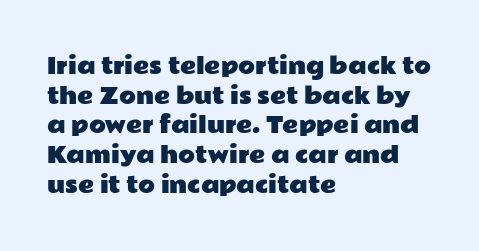
{"italic": "no", "underline": "no", "align": "left", "line_spacing": "normal", "line_spacing_ratio": 1.35, "letter_spacing": "normal", "letter_spacing_em": 0.0, "glyph_px": 22}
